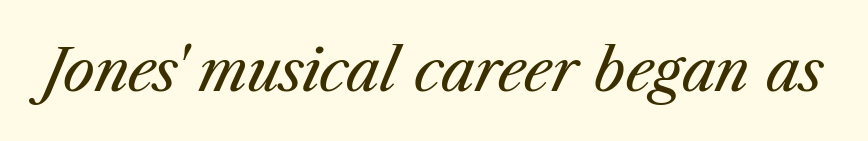
{"italic": "yes", "lean": "right", "slant_degrees": 23, "bold": "no", "weight": "regular", "width": "normal", "stroke_contrast": "medium", "x_height": "medium", "monospaced": "no", "underline": "no", "letter_spacing": "normal", "letter_spacing_em": 0.0, "glyph_px": 57}
